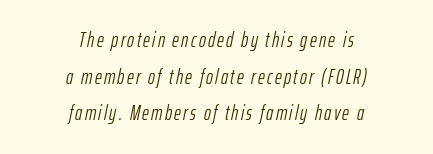
{"italic": "yes", "lean": "right", "slant_degrees": 12, "bold": "no", "underline": "no", "align": "center", "line_spacing_ratio": 1.75, "glyph_px": 21}
